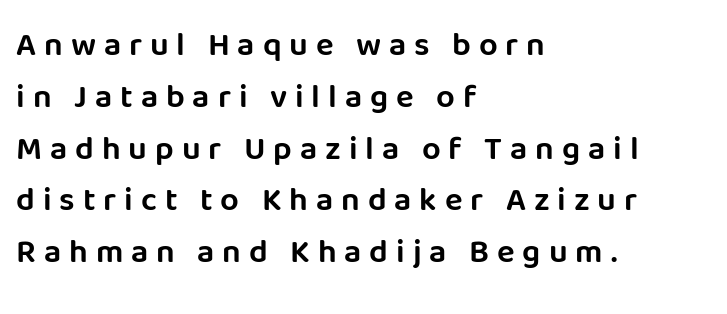
The image shows 33 px sans-serif type, upright; set left-aligned, normal line spacing (1.57x), unusually wide letter spacing (+0.24 em), not underlined; low stroke contrast and a large x-height.
